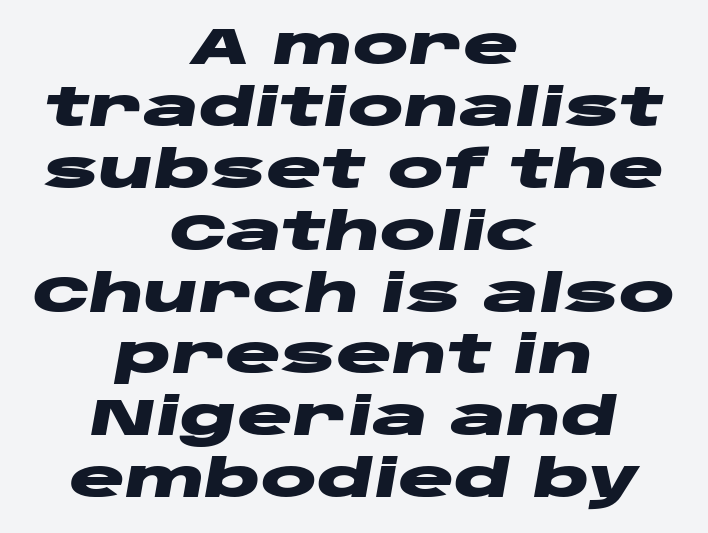
Q: Is the text bold? A: Yes.
Q: Is the text italic (slanted)? A: Yes, it leans right by about 10 degrees.
Q: Is the text underlined? A: No.
Q: How is the paragraph aligned? A: Centered.
Q: Is the spacing between letters normal or unusually wide? A: Normal.
Q: Width (condensed, normal, or wide)? A: Wide.
Q: Stroke contrast? A: Low.
Q: x-height? A: Large.
Q: Monospaced? A: No.
